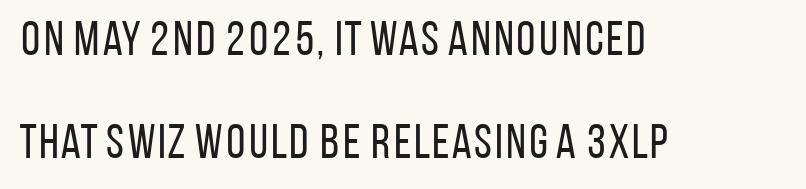
One glance says open: line gaps are wider than usual. There is no visible air inserted between adjacent glyphs. Each line starts at the same left margin while the right side varies. Is this a fixed-width face? No — the glyphs have proportional, varying widths. Note: no serifs on the glyphs.
